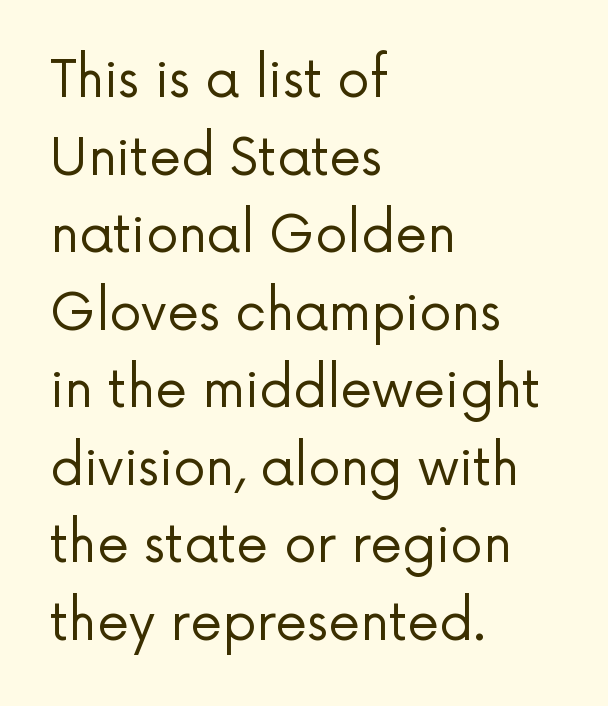
The image shows 51 px regular-weight sans-serif type, upright; set left-aligned, normal line spacing (1.52x), normal letter spacing, not underlined; low stroke contrast and a medium x-height.
